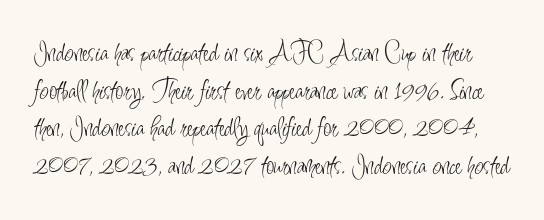
These glyphs show unthickened strokes, regular width or finer. The block of text has a typical density, with ordinary space between rows. Honestly, the letter spacing is just normal — you wouldn't notice it. You can tell from the bare stems that sans-serif type was used.
